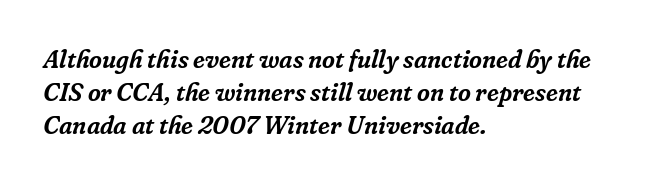
In CSS terms this would be text-align: left. Descenders are the only things crossing below the line. Look at the tracking — it's just the regular setting, nothing added. Italic: yes, the glyphs are oblique. Honestly, the row spacing looks completely unremarkable.
